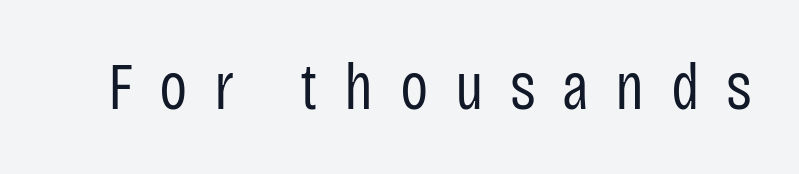
Letter spacing: wide. You can tell it's not italic because the verticals are truly vertical. Descenders are the only things crossing below the line. Weight: not bold — regular or lighter. The typeface chosen for these lines omits serifs.
